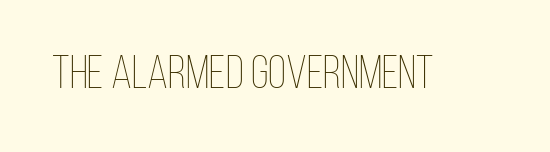
The image shows 47 px thin, condensed type, upright; set normal letter spacing, not underlined; low stroke contrast and a large x-height.
